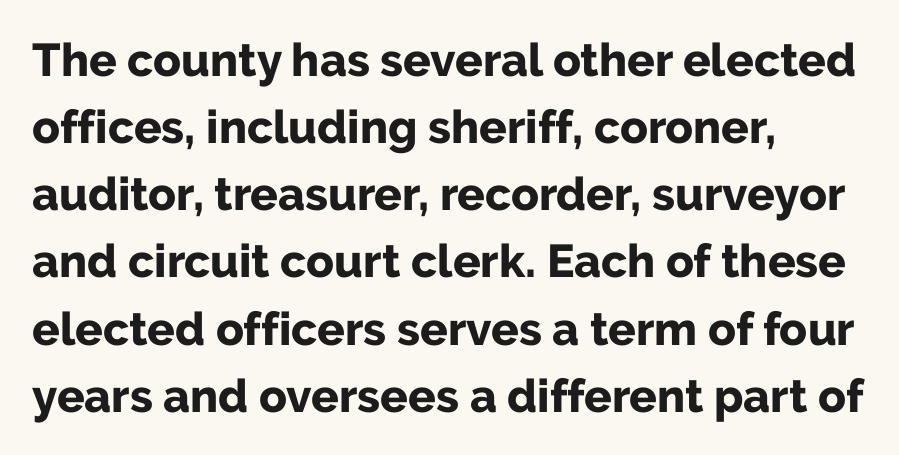
You can tell it's not italic because the verticals are truly vertical. The line-height multiplier appears to be the usual default. The rendering uses natural spacing where letterforms have individual widths. This rendering employs a face without finishing strokes, i.e., a sans-serif. Each glyph is drawn with heavy, bold strokes. Descender tails drop into unmarked territory.
